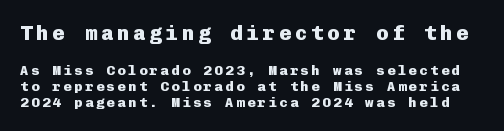
{"italic": "no", "bold": "yes", "underline": "no", "line_spacing": "tight", "line_spacing_ratio": 1.14, "larger_block": "first", "size_ratio": 1.5, "glyph_px": 21}
